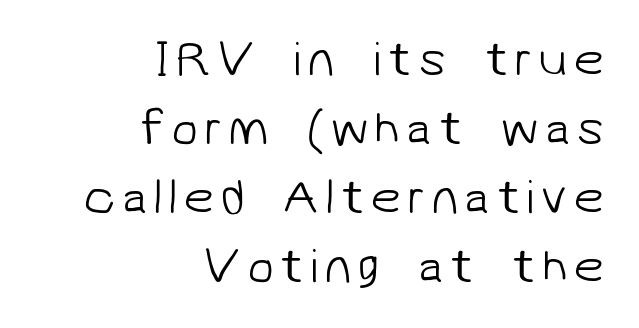
Q: Is the text bold? A: No.
Q: Is the typeface a serif or a sans-serif typeface? A: Sans-serif.
Q: Is the text underlined? A: No.
Q: How is the paragraph aligned? A: Right-aligned.
Q: Is the spacing between lines tight, normal or loose? A: Normal.
Q: Width (condensed, normal, or wide)? A: Normal.
Q: Stroke contrast? A: Low.
Q: x-height? A: Medium.
Q: Monospaced? A: No.
